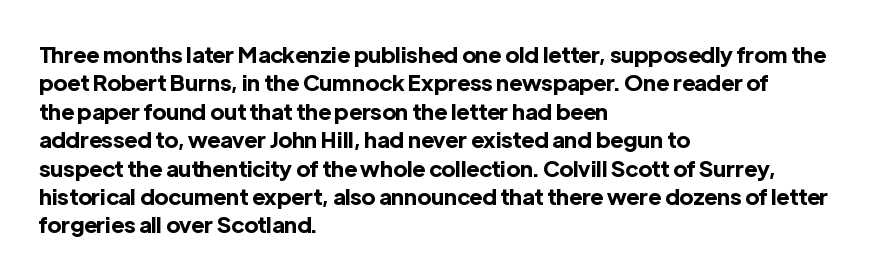
Q: Is the text bold? A: Yes.
Q: Is the text italic (slanted)? A: No, it is upright.
Q: Is the text underlined? A: No.
Q: How is the paragraph aligned? A: Left-aligned.
Q: Is the spacing between letters normal or unusually wide? A: Normal.
Q: Is the spacing between lines tight, normal or loose? A: Normal.
